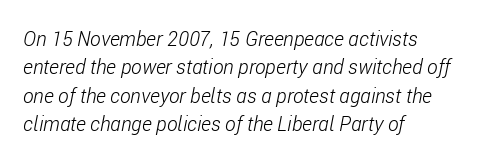
Letter spacing: default. The space directly below the letters is spotless. Is the type slanted? Yes — the strokes lean at a clear angle. Weight: in the light-to-regular range. Rows of type keep a routine distance in the vertical direction. The text block is weighted toward the left margin, trailing off unevenly rightward.
